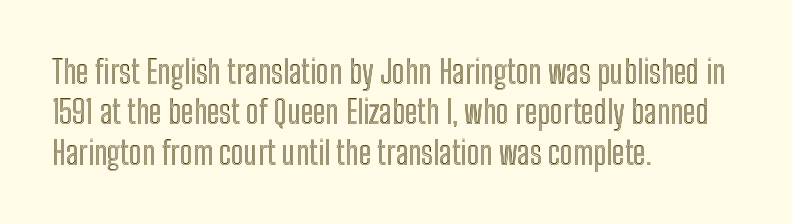
The image shows 32 px condensed type, upright; set left-aligned, normal line spacing (1.26x), normal letter spacing, not underlined; a medium x-height.
